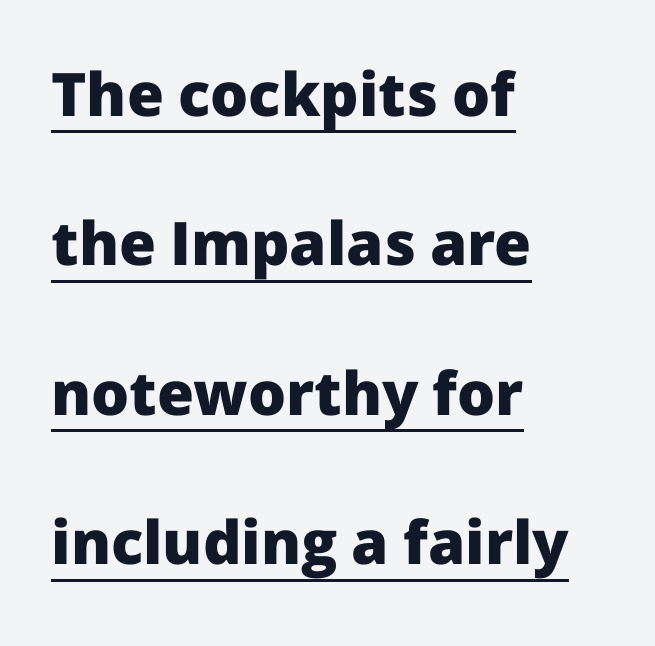
Varying glyph widths throughout — classic text-font behaviour. Look at the tracking — it's just the regular setting, nothing added. A roman cut, with each character standing at attention. Horizontally, the lines are justified to the leading edge only.
